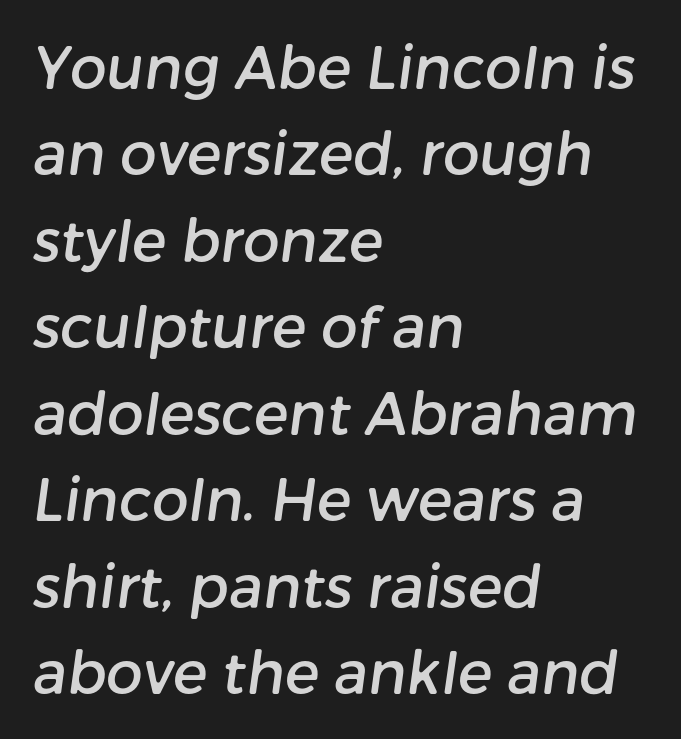
{"serif": "no", "width": "normal", "stroke_contrast": "low", "x_height": "medium", "monospaced": "no", "underline": "no", "align": "left", "line_spacing": "normal", "line_spacing_ratio": 1.49, "letter_spacing": "normal", "letter_spacing_em": 0.0, "glyph_px": 58}
